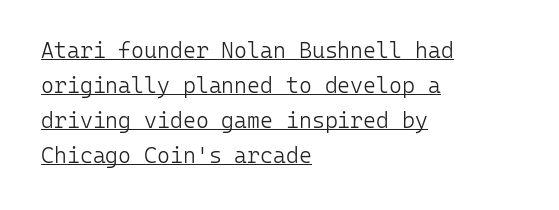
Every character sits straight up, as roman type does. The strokes are not fattened; the text isn't bold. The rows are spaced the way most documents space them. There is no visible air inserted between adjacent glyphs. Emphasis is given by a line drawn under the lettering.
